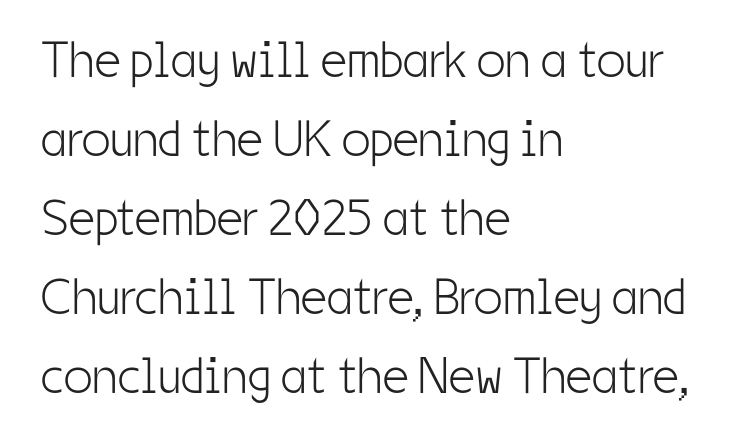
Q: Is the text bold? A: No.
Q: Is the text italic (slanted)? A: No, it is upright.
Q: Is the typeface a serif or a sans-serif typeface? A: Sans-serif.
Q: Is the text underlined? A: No.
Q: How is the paragraph aligned? A: Left-aligned.
Q: Is the spacing between letters normal or unusually wide? A: Normal.
Q: Is the spacing between lines tight, normal or loose? A: Normal.
Q: Width (condensed, normal, or wide)? A: Condensed.
Q: Stroke contrast? A: Low.
Q: x-height? A: Medium.
Q: Monospaced? A: No.
